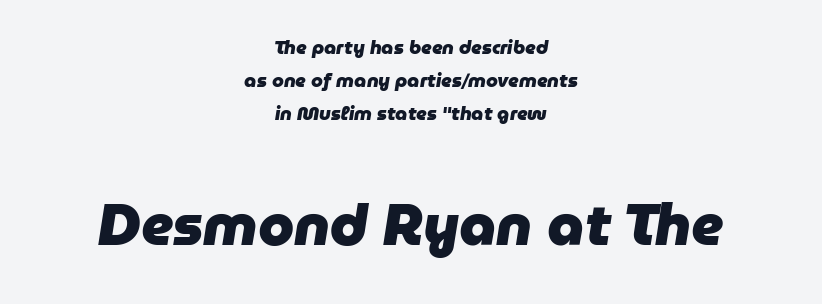
Q: Is the text bold? A: Yes.
Q: Is the text italic (slanted)? A: Yes, it leans right by about 9 degrees.
Q: Is the text underlined? A: No.
Q: How is the paragraph aligned? A: Centered.
Q: Is the spacing between letters normal or unusually wide? A: Normal.
Q: Which block of text is set in a larger size, the first (top) or the second (bottom)? A: The second (bottom) one.
Q: Width (condensed, normal, or wide)? A: Normal.
Q: Stroke contrast? A: Low.
Q: x-height? A: Medium.
Q: Monospaced? A: No.
